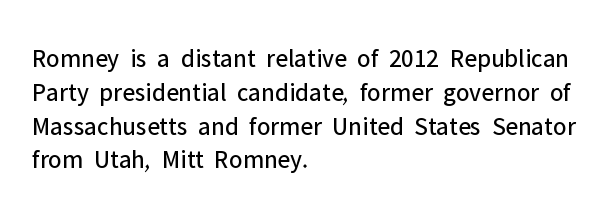
{"italic": "no", "bold": "no", "underline": "no", "align": "left", "line_spacing": "normal", "line_spacing_ratio": 1.3, "letter_spacing": "normal", "letter_spacing_em": 0.0, "glyph_px": 26}
